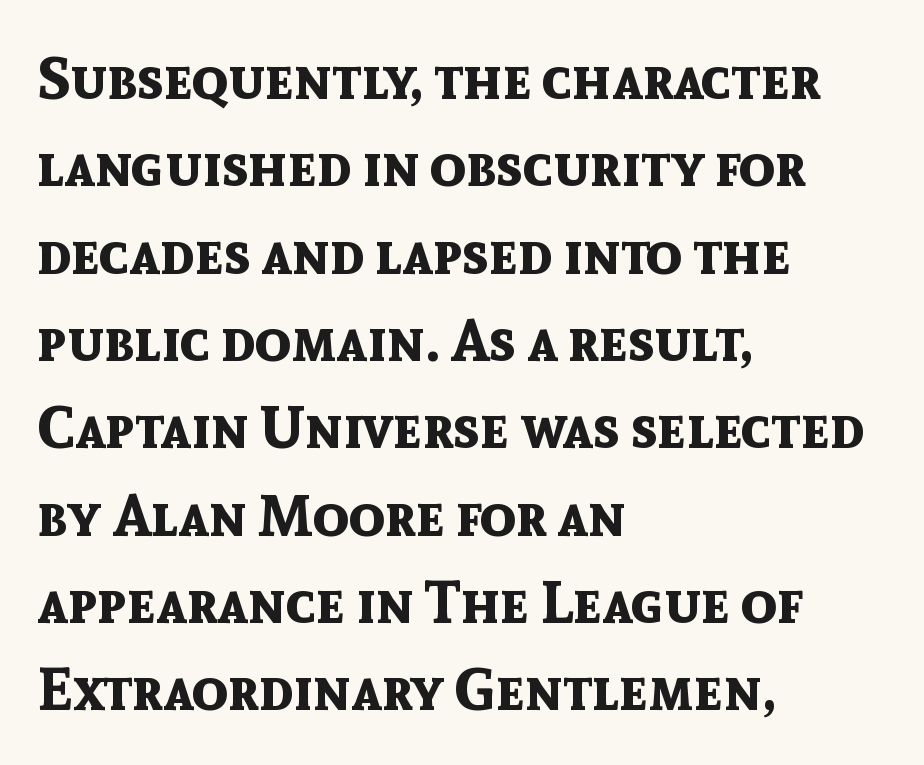
If you drew a line through each stem, it would be perfectly vertical. Think of a printed novel: that variable character pitch is what you see here. Words appear dense and cohesive because spacing is normal. The letters are bold, with thick, heavy strokes. Successive baselines arrive at the customary interval. Descender tails drop into unmarked territory.
